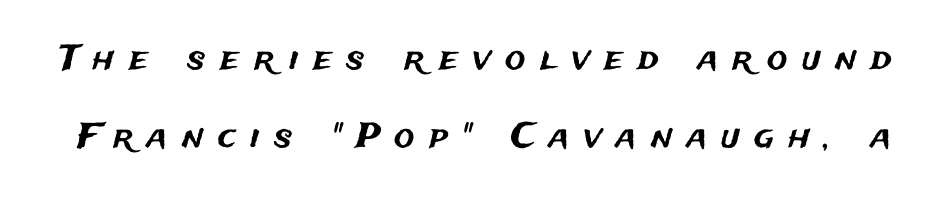
Note: no serifs on the glyphs. Characters follow at a spacing far wider than the type designer built in. The face used here is proportionally spaced, like ordinary book or web type. Interline gaps are noticeably wide in this sample.
